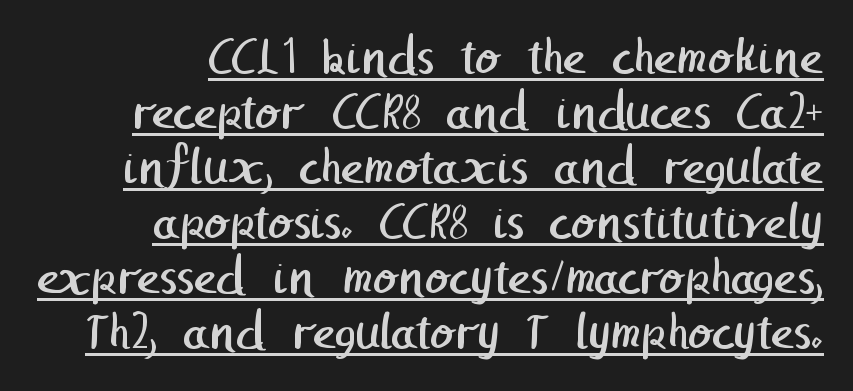
The image shows 55 px regular-weight sans-serif type; set right-aligned, tight line spacing (1.0x), normal letter spacing, underlined; low stroke contrast and a medium x-height.
